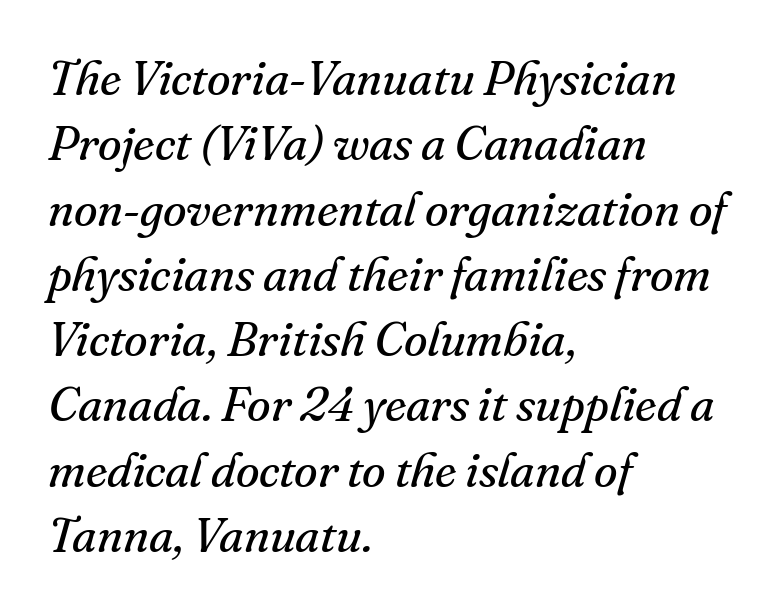
A serif font was chosen for this passage. A normal amount of white space separates one row of letters from the next. A student would call this left alignment; a typographer would say flush left, rag right. The letters advance in unequal steps, a hallmark of proportional type. Characters are canted at an angle relative to the baseline's perpendicular.
